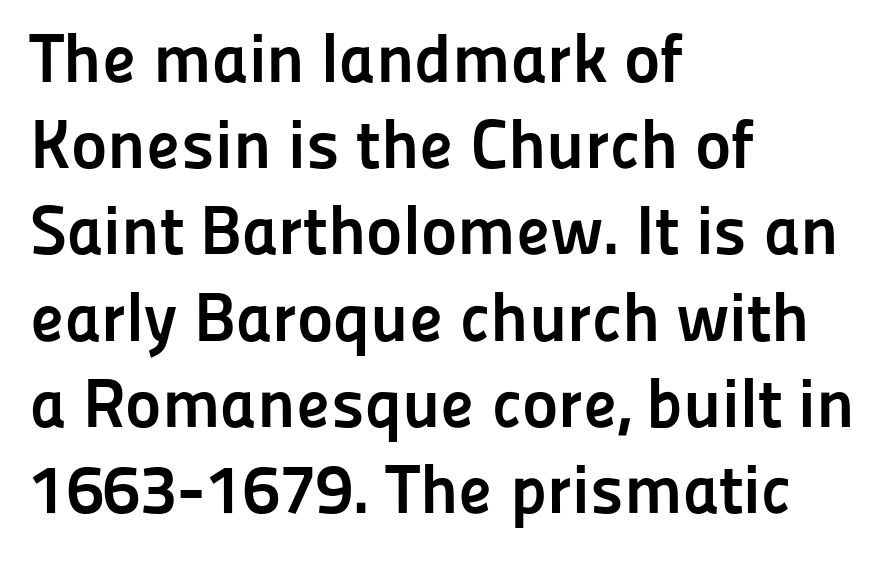
Interline gaps are of average width in this sample. A full-strength bold gives these letters their thick strokes. Grotesque or geometric, the face here clearly has no serifs. The gaps between neighbouring characters are ordinary and unremarkable. Bare-footed words on every line. Spacing verdict: proportional, widths tailored to each character.
